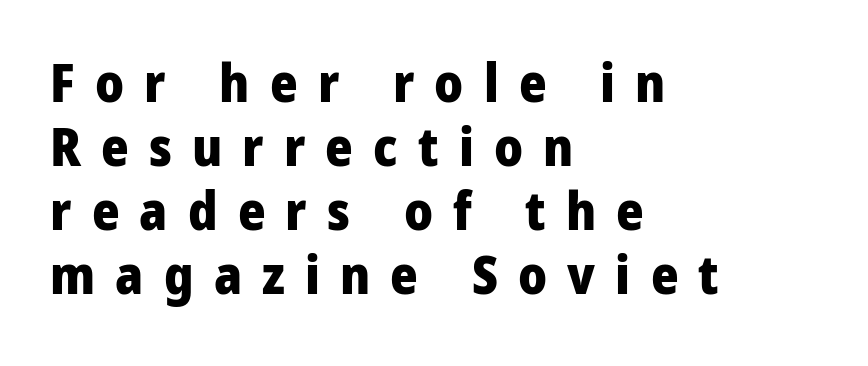
Notice how thick the strokes are: this is what a full bold looks like. This sample uses expanded letter spacing, leaving extra air between glyphs. What kind of face is this? One without serifs — a sans. The glyphs are unaccompanied by any horizontal stroke below them.
